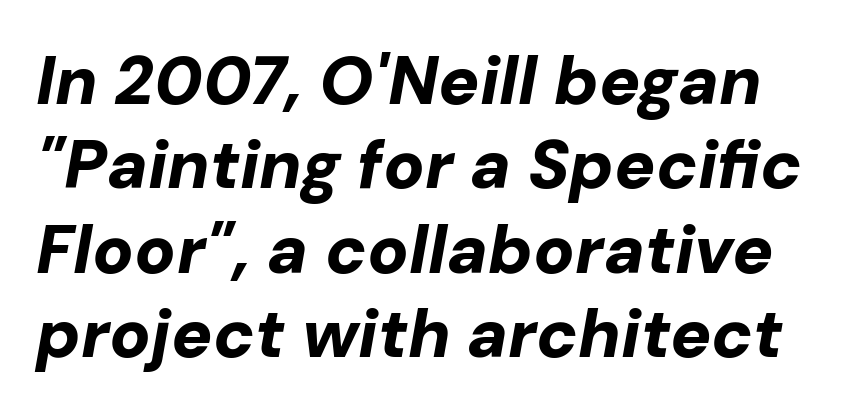
{"italic": "yes", "lean": "right", "slant_degrees": 10, "bold": "yes", "weight": "bold", "width": "normal", "stroke_contrast": "low", "x_height": "medium", "monospaced": "no", "underline": "no", "line_spacing_ratio": 1.24, "letter_spacing": "normal", "letter_spacing_em": 0.0, "glyph_px": 68}
